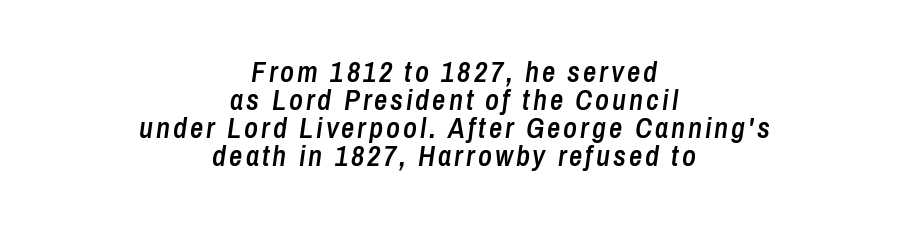
Vertically, the passage feels compressed, each row crowding the next. Do the characters align in a grid? No, the font is proportional. Glance below the letters and you will spot only blank space. I'd describe the lettering as semibold — firm but not a full bold. Looking at the ascenders, they clearly lean.
